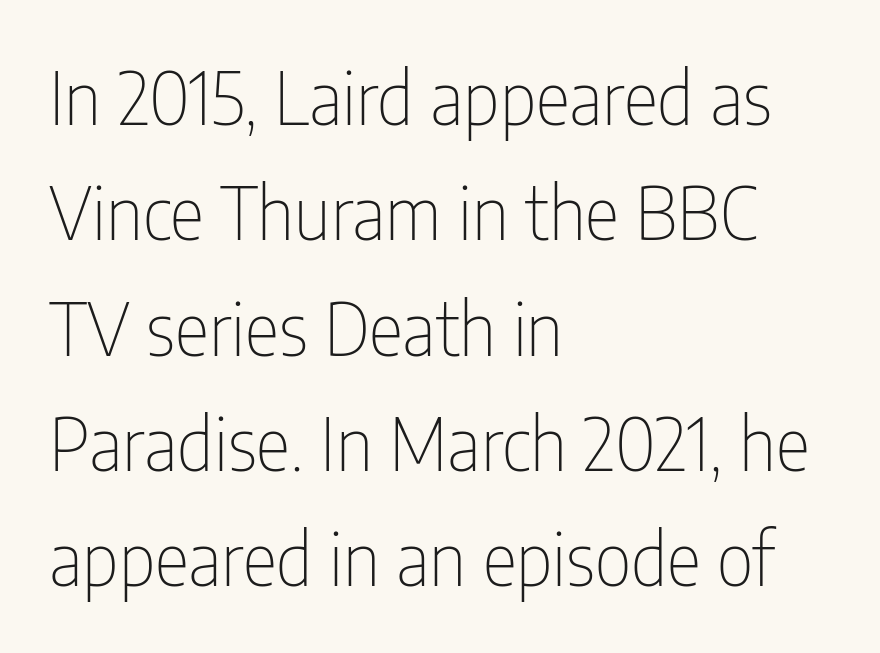
No feet cap the strokes, marking this as sans-serif type. A bare baseline throughout the passage. In terms of posture, this sample is upright. In CSS terms this would be text-align: left. Compared with typical paragraphs, the rows here are spaced about the same.
